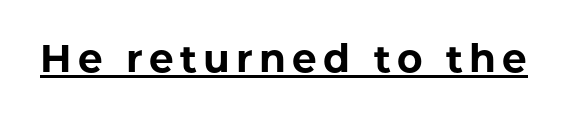
Q: Is the text bold? A: Yes.
Q: Is the text italic (slanted)? A: No, it is upright.
Q: Is the typeface a serif or a sans-serif typeface? A: Sans-serif.
Q: Is the text underlined? A: Yes.
Q: Width (condensed, normal, or wide)? A: Normal.
Q: Stroke contrast? A: Low.
Q: x-height? A: Medium.
Q: Monospaced? A: No.
